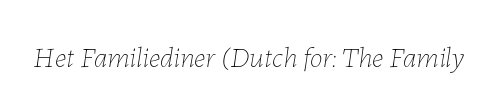
In terms of letterspacing, this is plain default setting. Compared with ordinary roman type, these characters are visibly tilted. Here the designer chose a conventional face with non-uniform glyph widths. Each stroke keeps to a modest, everyday thickness or less. Decoration check: the copy has no underline.
